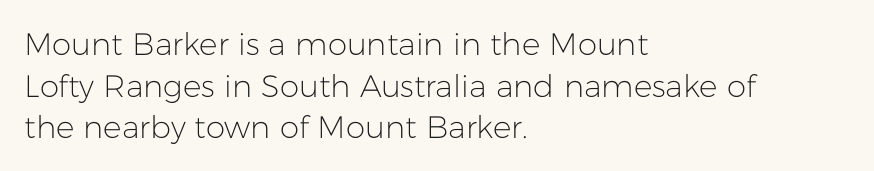
The type is set solid horizontally, with unmodified tracking. Weight: regular or lighter. A student would call this left alignment; a typographer would say flush left, rag right. Observe the absence of serifs on each vertical stroke in this sample. Ordinary non-slanted type is in use. The letters advance in unequal steps, a hallmark of proportional type.
